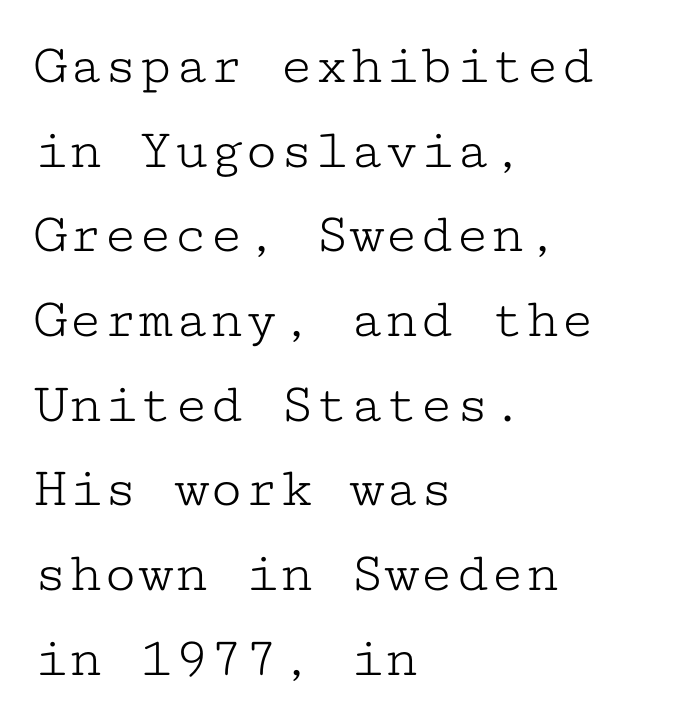
The image shows 58 px light, wide serif type, upright, monospaced; set left-aligned, normal line spacing (1.46x), normal letter spacing, not underlined; low stroke contrast and a medium x-height.
